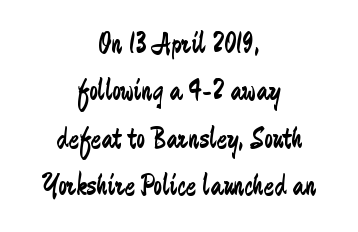
Descender tails drop into unmarked territory. The font is comparable to plain body text, perhaps lighter. Leftover space on each line is divided equally before and after the words. The tracking reads as untouched default to a designer's eye. A typesetter would call this proportional, since set widths differ per character.
